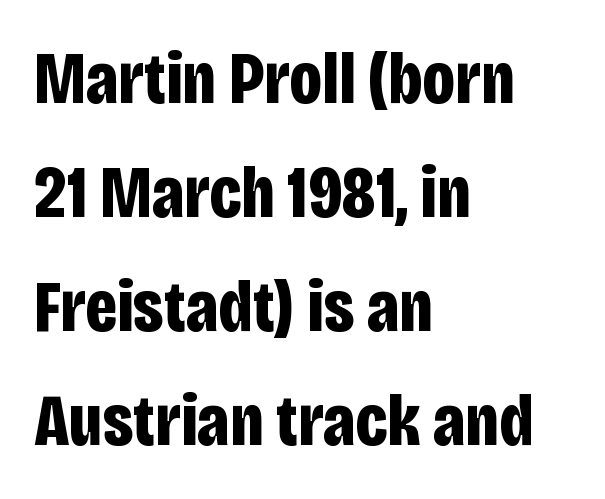
The image shows 74 px bold, condensed sans-serif type, upright; set left-aligned, normal line spacing (1.54x), normal letter spacing, not underlined; low stroke contrast and a large x-height.
